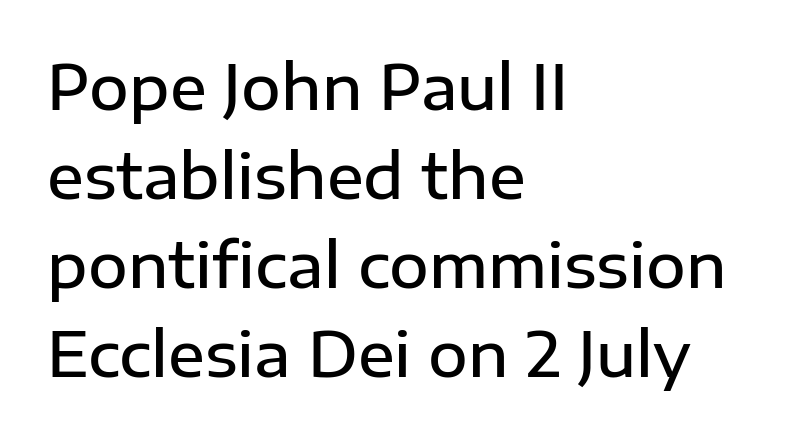
{"serif": "no", "italic": "no", "bold": "semi", "weight": "semibold", "width": "normal", "stroke_contrast": "low", "x_height": "medium", "monospaced": "no", "underline": "no", "align": "left", "line_spacing": "normal", "line_spacing_ratio": 1.46, "letter_spacing": "normal", "letter_spacing_em": 0.0, "glyph_px": 61}
